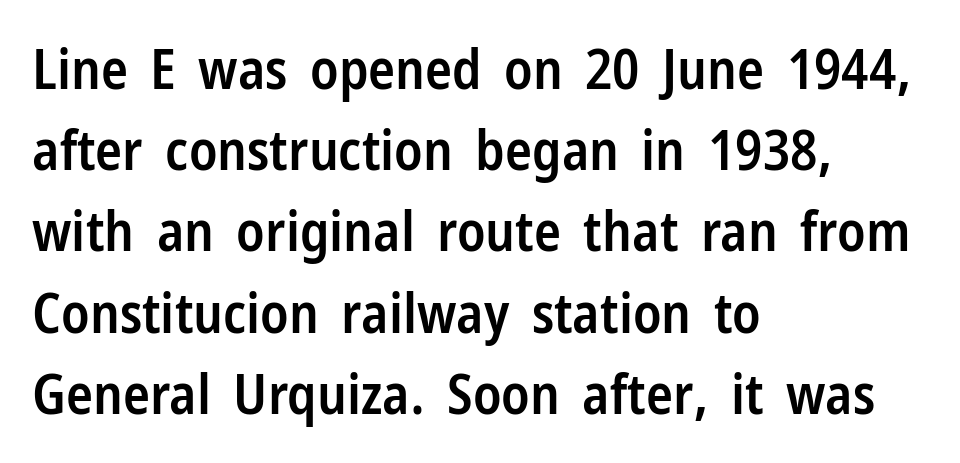
The image shows 56 px semibold, condensed sans-serif type, upright; set left-aligned, normal line spacing (1.45x), normal letter spacing, not underlined; low stroke contrast and a medium x-height.
